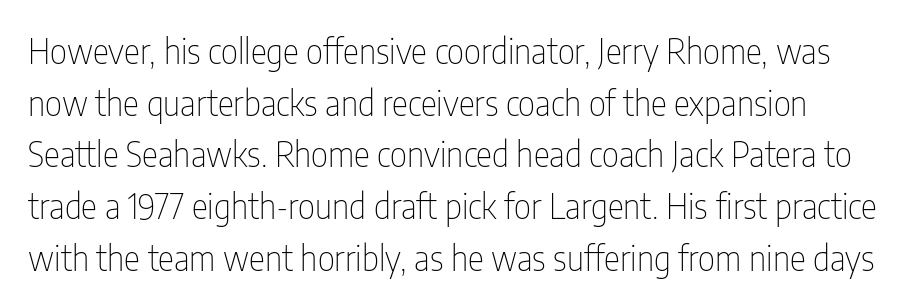
Q: Is the text bold? A: No.
Q: Is the text italic (slanted)? A: No, it is upright.
Q: Is the typeface a serif or a sans-serif typeface? A: Sans-serif.
Q: Is the text underlined? A: No.
Q: Is the spacing between letters normal or unusually wide? A: Normal.
Q: Is the spacing between lines tight, normal or loose? A: Normal.
Q: Width (condensed, normal, or wide)? A: Condensed.
Q: Stroke contrast? A: Low.
Q: x-height? A: Medium.
Q: Monospaced? A: No.
